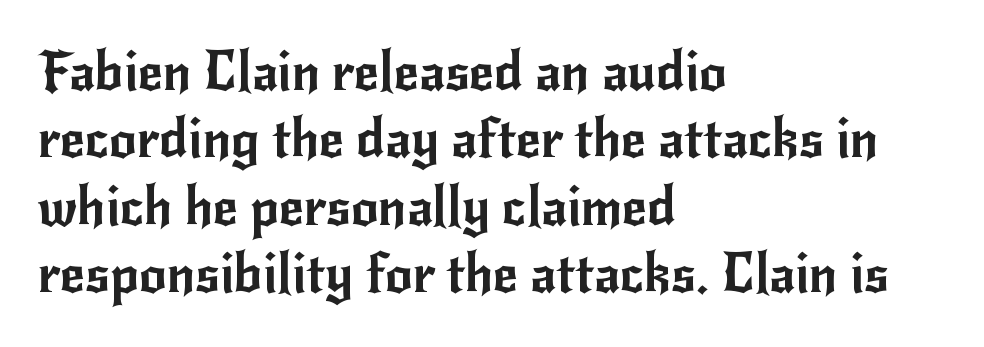
{"serif": "no", "italic": "no", "width": "normal", "stroke_contrast": "low", "x_height": "small", "monospaced": "no", "underline": "no", "align": "left", "line_spacing": "normal", "line_spacing_ratio": 1.25, "letter_spacing": "normal", "letter_spacing_em": 0.0, "glyph_px": 54}
